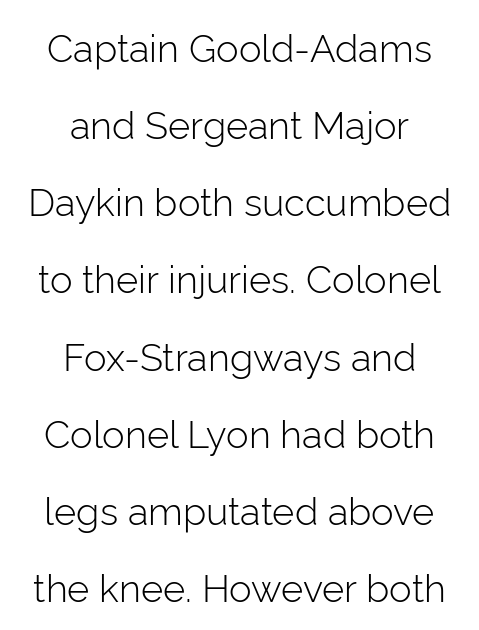
{"serif": "no", "italic": "no", "bold": "no", "weight": "light", "width": "normal", "stroke_contrast": "low", "x_height": "medium", "monospaced": "no", "underline": "no", "align": "center", "line_spacing": "loose", "line_spacing_ratio": 2.03, "letter_spacing": "normal", "letter_spacing_em": 0.0, "glyph_px": 38}
